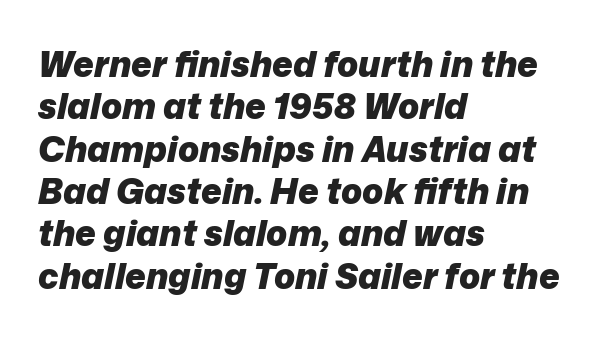
The image shows 35 px heavy type, italic (leaning right); set left-aligned, line spacing 1.21x, normal letter spacing, not underlined; low stroke contrast and a medium x-height.
